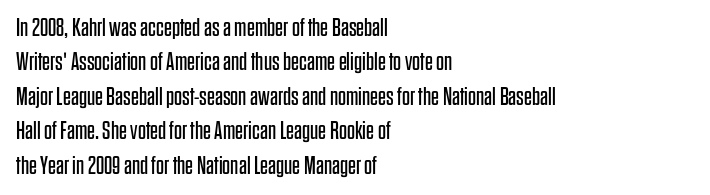
Q: Is the text bold? A: No.
Q: Is the text italic (slanted)? A: No, it is upright.
Q: Is the text underlined? A: No.
Q: How is the paragraph aligned? A: Left-aligned.
Q: Is the spacing between letters normal or unusually wide? A: Normal.
Q: Is the spacing between lines tight, normal or loose? A: Normal.
